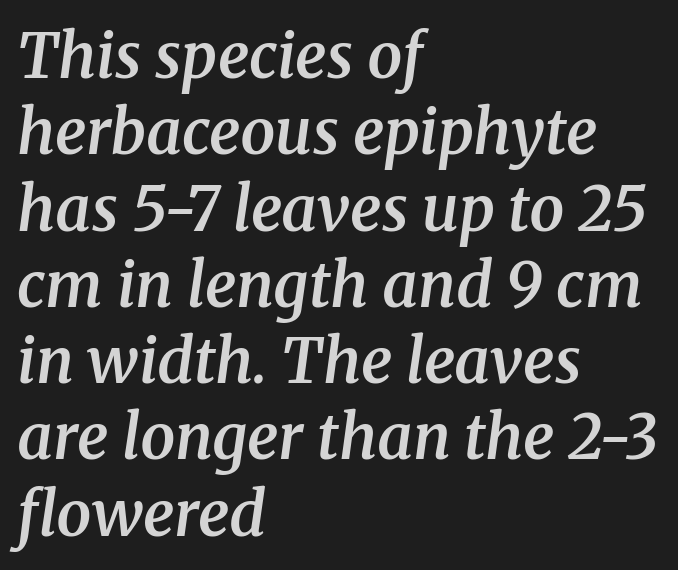
Note the varied advance widths — an 'i' is clearly narrower than an 'm'. The rendering shows small feet on the letterforms — a serif design. An italicized treatment has been applied to the whole sample. A bit beefed up — I'd call it semibold rather than bold. A typesetter would call this zero additional tracking. The words here are not underlined.
